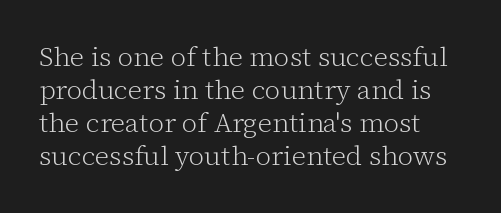
The image shows 27 px text type, upright; set line spacing 1.22x, normal letter spacing, not underlined.
